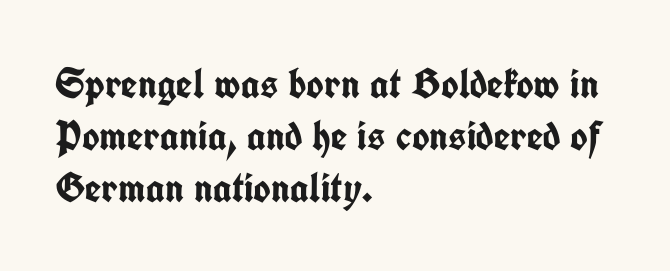
Q: Is the text bold? A: Yes.
Q: Is the text italic (slanted)? A: No, it is upright.
Q: Is the typeface a serif or a sans-serif typeface? A: Sans-serif.
Q: Is the text underlined? A: No.
Q: How is the paragraph aligned? A: Left-aligned.
Q: Is the spacing between letters normal or unusually wide? A: Normal.
Q: Width (condensed, normal, or wide)? A: Condensed.
Q: Stroke contrast? A: Low.
Q: x-height? A: Medium.
Q: Monospaced? A: No.
